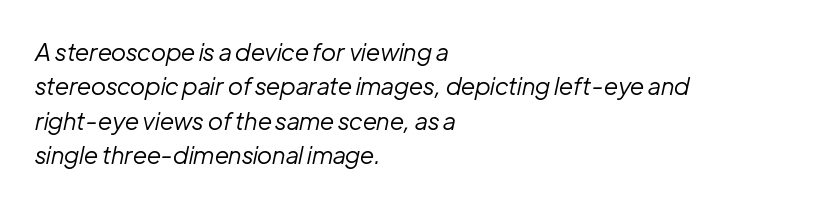
{"italic": "yes", "lean": "right", "slant_degrees": 12, "bold": "no", "underline": "no", "align": "left", "line_spacing": "normal", "line_spacing_ratio": 1.43, "letter_spacing": "normal", "letter_spacing_em": 0.0, "glyph_px": 24}
